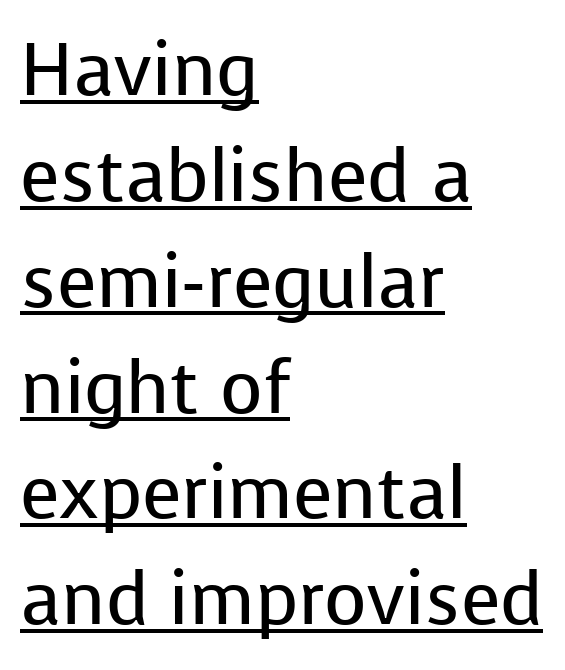
These lines are rendered in a variable-pitch font. Beneath each row of characters lies a ruled line. Regular leading. Observe the absence of serifs on each vertical stroke in this sample.
